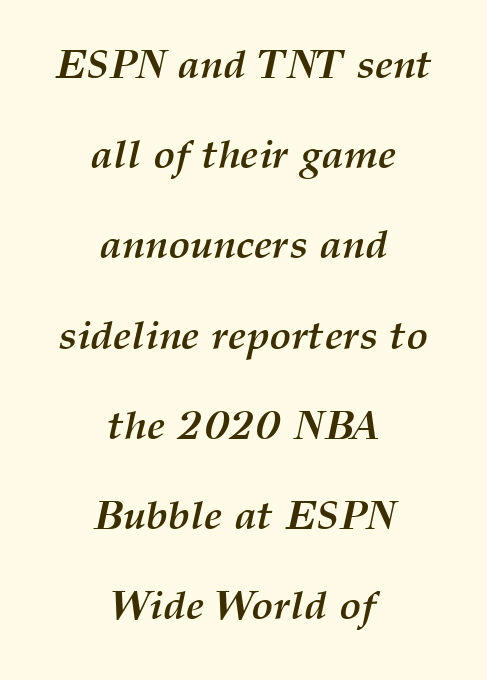
The image shows 41 px semibold type, italic (leaning right); set centered, loose line spacing (2.2x), normal letter spacing, not underlined; medium stroke contrast and a medium x-height.
